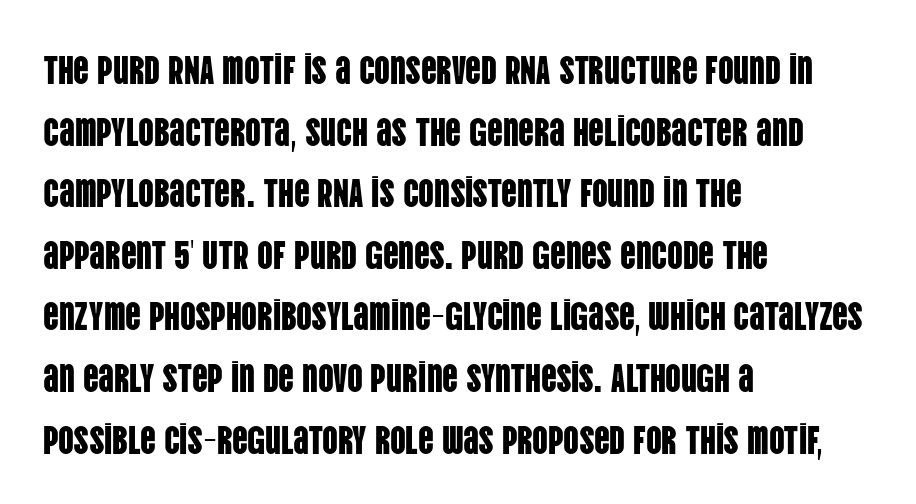
Q: Is the text italic (slanted)? A: No, it is upright.
Q: Is the typeface a serif or a sans-serif typeface? A: Sans-serif.
Q: Is the text underlined? A: No.
Q: How is the paragraph aligned? A: Left-aligned.
Q: Is the spacing between letters normal or unusually wide? A: Normal.
Q: Is the spacing between lines tight, normal or loose? A: Normal.
Q: Width (condensed, normal, or wide)? A: Condensed.
Q: Stroke contrast? A: Low.
Q: x-height? A: Large.
Q: Monospaced? A: No.
